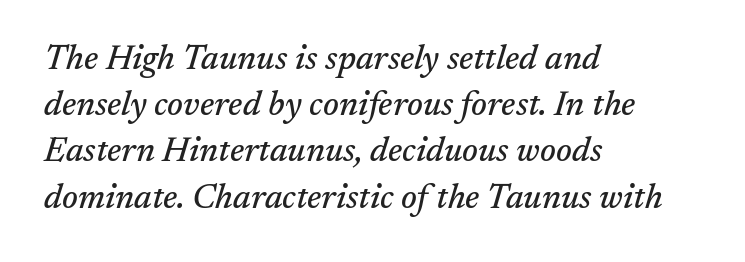
{"serif": "yes", "italic": "yes", "lean": "right", "slant_degrees": 17, "width": "normal", "stroke_contrast": "medium", "x_height": "medium", "monospaced": "no", "underline": "no", "align": "left", "line_spacing": "normal", "line_spacing_ratio": 1.36, "letter_spacing": "normal", "letter_spacing_em": 0.0, "glyph_px": 34}
